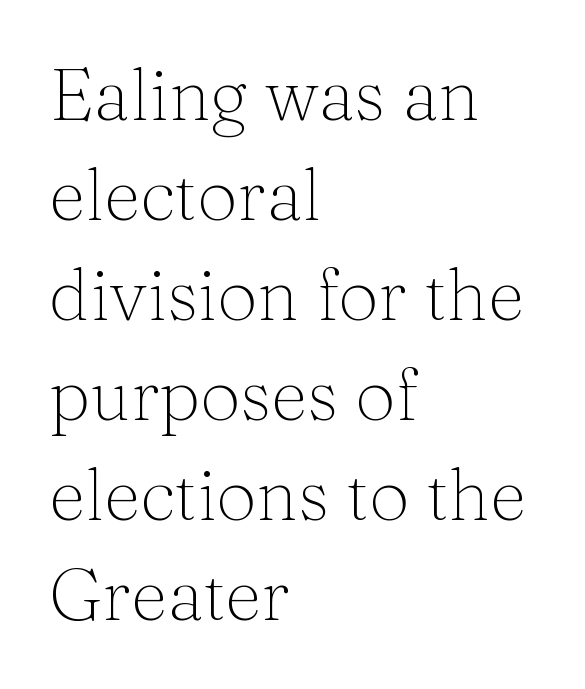
Q: Is the text bold? A: No.
Q: Is the text italic (slanted)? A: No, it is upright.
Q: Is the typeface a serif or a sans-serif typeface? A: Serif.
Q: Is the text underlined? A: No.
Q: How is the paragraph aligned? A: Left-aligned.
Q: Is the spacing between letters normal or unusually wide? A: Normal.
Q: Is the spacing between lines tight, normal or loose? A: Normal.
Q: Width (condensed, normal, or wide)? A: Normal.
Q: Stroke contrast? A: Medium.
Q: x-height? A: Medium.
Q: Monospaced? A: No.
